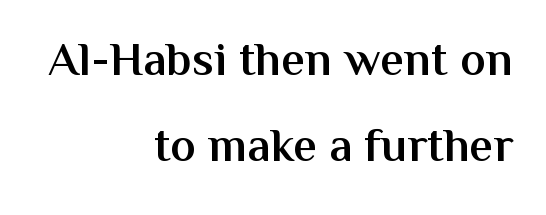
{"serif": "no", "italic": "no", "bold": "semi", "weight": "semibold", "width": "normal", "stroke_contrast": "medium", "x_height": "medium", "monospaced": "no", "underline": "no", "align": "right", "line_spacing_ratio": 1.79, "letter_spacing": "normal", "letter_spacing_em": 0.0, "glyph_px": 48}
